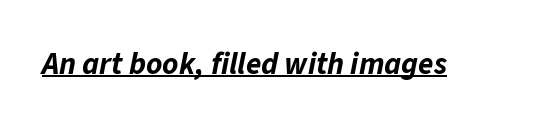
{"italic": "yes", "lean": "right", "slant_degrees": 11, "bold": "yes", "weight": "bold", "width": "normal", "stroke_contrast": "low", "x_height": "medium", "monospaced": "no", "underline": "yes", "letter_spacing": "normal", "letter_spacing_em": 0.0, "glyph_px": 31}
